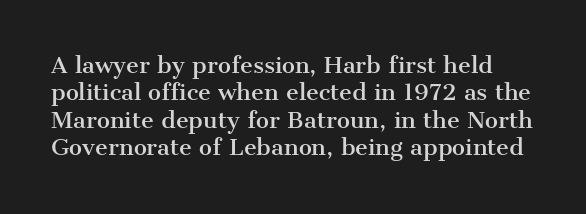
The line texture is even and compact thanks to regular tracking. This block has exactly the height ordinary leading produces. Italic? Not at all — the glyphs are vertical. Underlining? Definitely not there.
